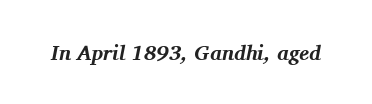
{"italic": "yes", "lean": "right", "slant_degrees": 11, "bold": "yes", "underline": "no", "letter_spacing": "normal", "letter_spacing_em": 0.0, "glyph_px": 21}
